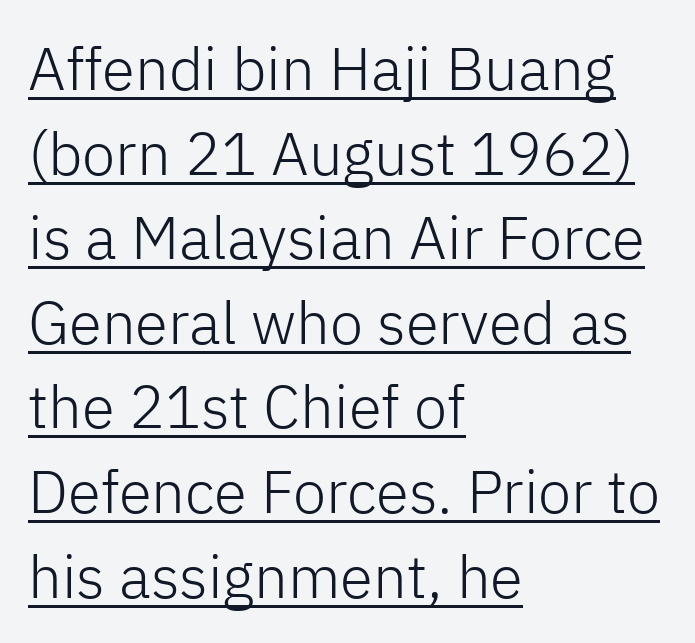
The image shows 60 px light sans-serif type, upright; set left-aligned, normal line spacing (1.41x), normal letter spacing, underlined; low stroke contrast and a medium x-height.
